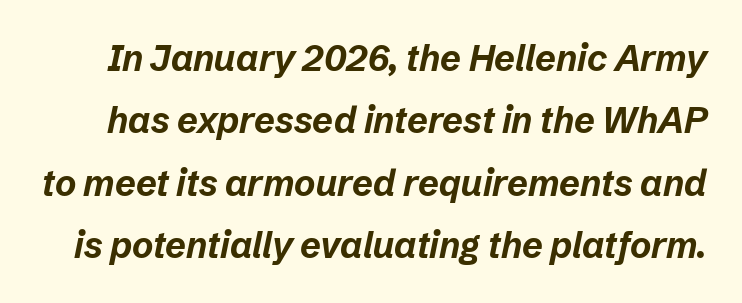
The image shows 36 px bold type, italic (leaning right); set line spacing 1.73x, normal letter spacing, not underlined; low stroke contrast and a medium x-height.
